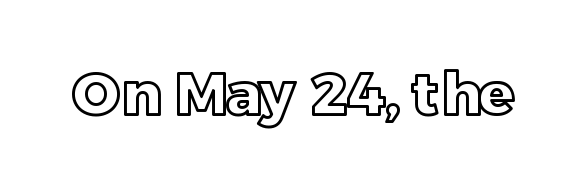
{"italic": "no", "width": "normal", "x_height": "large", "monospaced": "no", "underline": "no", "letter_spacing": "normal", "letter_spacing_em": 0.0, "glyph_px": 59}
